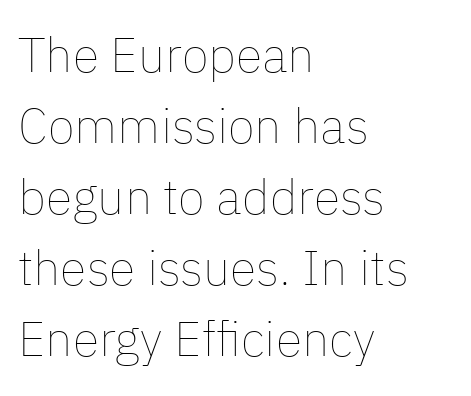
The setting favours the left margin, as ordinary paragraphs usually do. This rendering leaves character spacing at its baseline value. Just letters on the line, the space beneath them empty. Designer's note — italics off, roman on. Do the characters align in a grid? No, the font is proportional.
